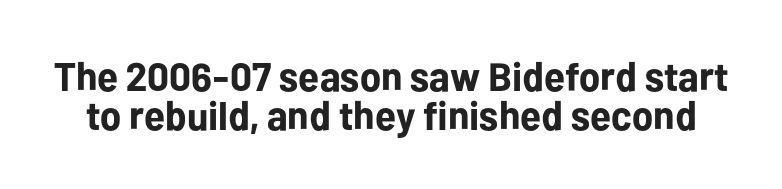
{"serif": "no", "italic": "no", "bold": "yes", "weight": "bold", "width": "normal", "stroke_contrast": "low", "x_height": "medium", "monospaced": "no", "underline": "no", "line_spacing": "tight", "line_spacing_ratio": 0.97, "letter_spacing": "normal", "letter_spacing_em": 0.0, "glyph_px": 40}
